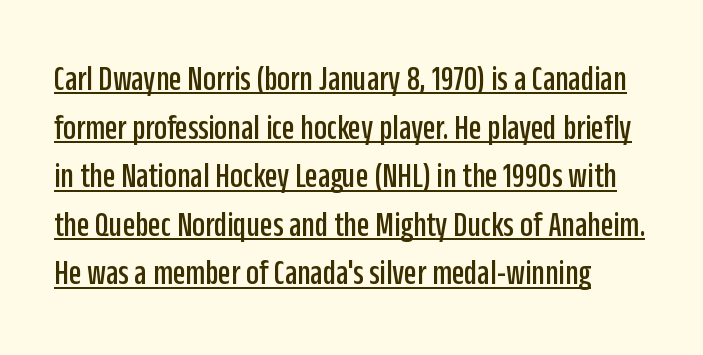
Q: Is the text italic (slanted)? A: No, it is upright.
Q: Is the typeface a serif or a sans-serif typeface? A: Sans-serif.
Q: Is the text underlined? A: Yes.
Q: Is the spacing between letters normal or unusually wide? A: Normal.
Q: Is the spacing between lines tight, normal or loose? A: Normal.
Q: Width (condensed, normal, or wide)? A: Condensed.
Q: Stroke contrast? A: Low.
Q: x-height? A: Large.
Q: Monospaced? A: No.
